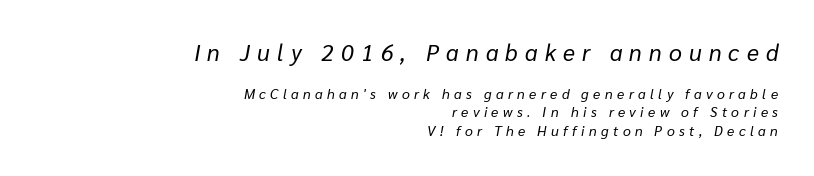
Size contrast runs from large at the top to small at the bottom. The rendering applies a slant to the glyphs. Baseline-to-baseline distance is the conventional proportion of letter height. A clean baseline with only descenders dipping below it. The type is letterspaced generously, with wide tracking.
